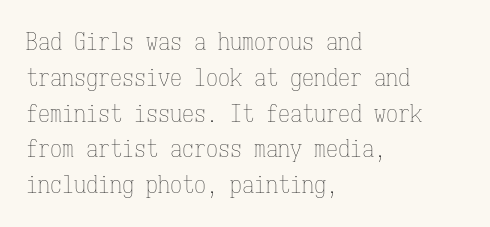
Q: Is the text bold? A: No.
Q: Is the text italic (slanted)? A: No, it is upright.
Q: Is the text underlined? A: No.
Q: How is the paragraph aligned? A: Left-aligned.
Q: Is the spacing between letters normal or unusually wide? A: Normal.
Q: Is the spacing between lines tight, normal or loose? A: Normal.
